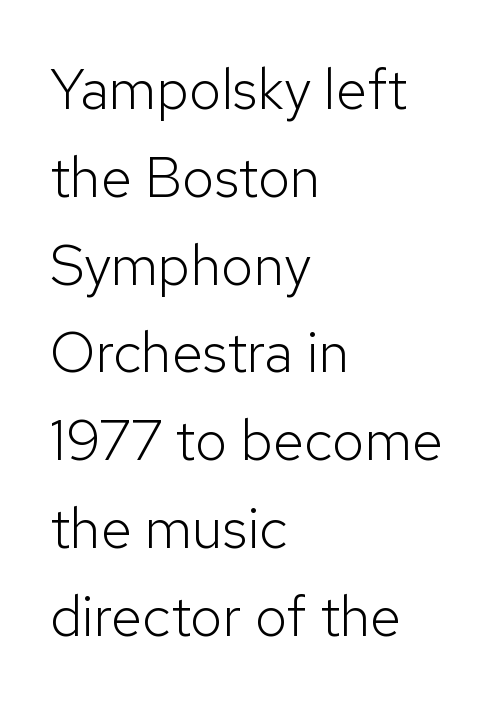
The image shows 57 px light sans-serif type, upright; set left-aligned, normal line spacing (1.54x), normal letter spacing, not underlined; low stroke contrast and a medium x-height.
